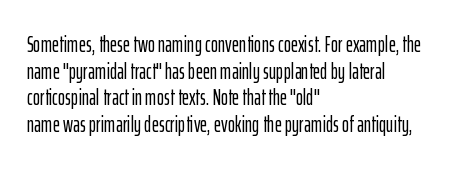
Q: Is the text italic (slanted)? A: No, it is upright.
Q: Is the text underlined? A: No.
Q: How is the paragraph aligned? A: Left-aligned.
Q: Is the spacing between letters normal or unusually wide? A: Normal.
